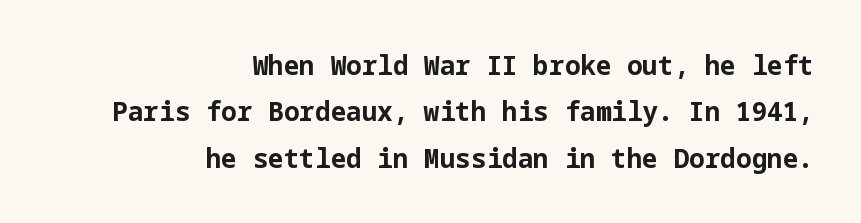
The image shows 26 px bold type, upright; set right-aligned, line spacing 1.78x, normal letter spacing, not underlined.
